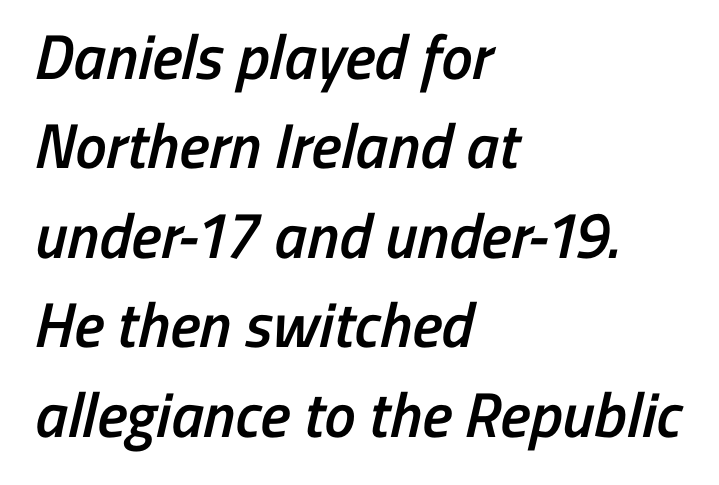
{"serif": "no", "bold": "semi", "weight": "semibold", "width": "condensed", "stroke_contrast": "low", "x_height": "medium", "monospaced": "no", "underline": "no", "align": "left", "line_spacing": "normal", "line_spacing_ratio": 1.42, "letter_spacing": "normal", "letter_spacing_em": 0.0, "glyph_px": 63}
